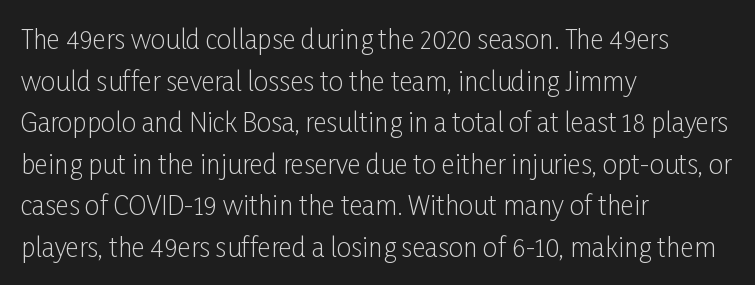
Q: Is the text bold? A: No.
Q: Is the text italic (slanted)? A: No, it is upright.
Q: Is the text underlined? A: No.
Q: How is the paragraph aligned? A: Left-aligned.
Q: Is the spacing between letters normal or unusually wide? A: Normal.
Q: Is the spacing between lines tight, normal or loose? A: Normal.
